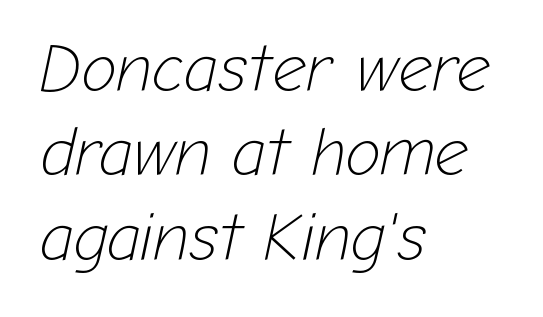
The image shows 67 px light type, italic (leaning right); set left-aligned, normal line spacing (1.26x), normal letter spacing, not underlined; low stroke contrast and a medium x-height.
